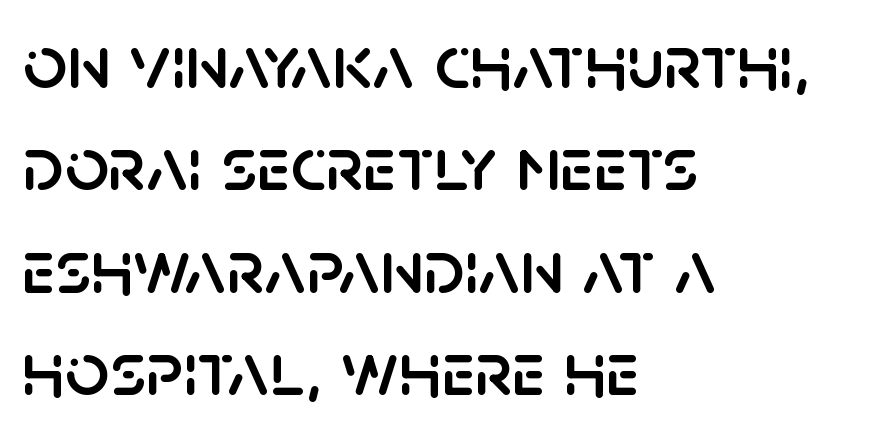
Q: Is the text italic (slanted)? A: No, it is upright.
Q: Is the typeface a serif or a sans-serif typeface? A: Sans-serif.
Q: Is the text underlined? A: No.
Q: How is the paragraph aligned? A: Left-aligned.
Q: Is the spacing between letters normal or unusually wide? A: Normal.
Q: Is the spacing between lines tight, normal or loose? A: Normal.
Q: Width (condensed, normal, or wide)? A: Normal.
Q: Stroke contrast? A: Low.
Q: x-height? A: Large.
Q: Monospaced? A: No.
